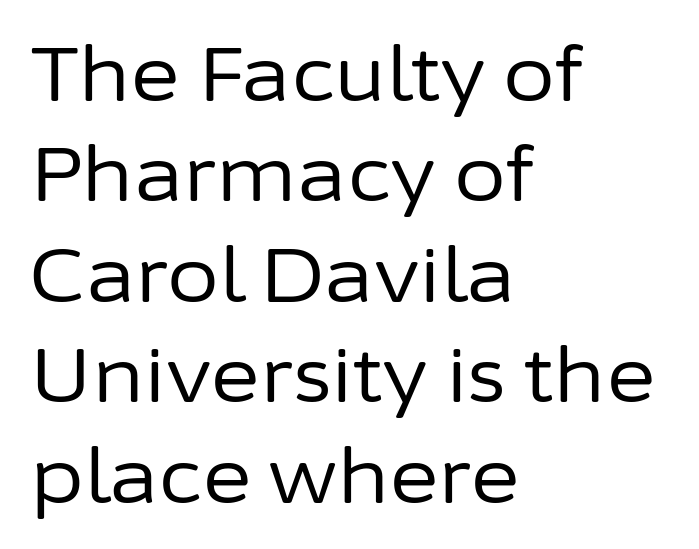
Underline: absent. No chunkiness to these letters — they're not bold. Nope, not italic — everything's standing straight. Nobody touched the tracking dial on this one.
